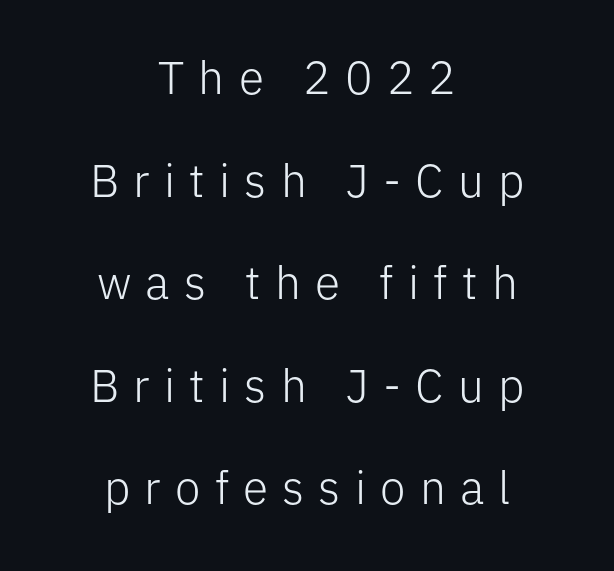
The image shows 46 px light sans-serif type, upright; set centered, loose line spacing (2.23x), unusually wide letter spacing (+0.31 em), not underlined; low stroke contrast and a medium x-height.
